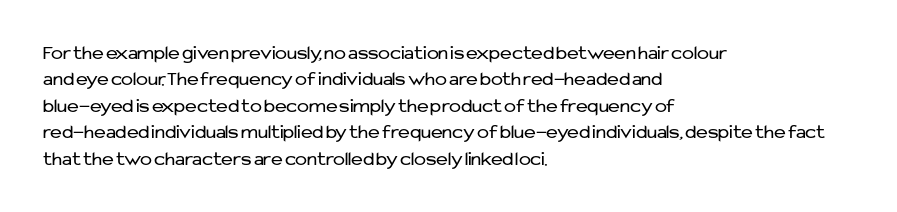
Q: Is the text bold? A: No.
Q: Is the text italic (slanted)? A: No, it is upright.
Q: Is the text underlined? A: No.
Q: How is the paragraph aligned? A: Left-aligned.
Q: Is the spacing between letters normal or unusually wide? A: Normal.
Q: Is the spacing between lines tight, normal or loose? A: Normal.
